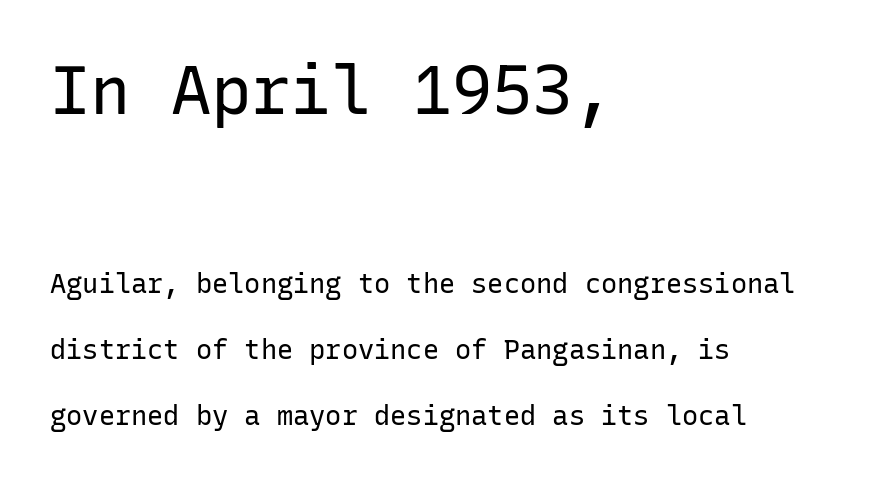
Q: Is the text bold? A: No.
Q: Is the text italic (slanted)? A: No, it is upright.
Q: Is the typeface a serif or a sans-serif typeface? A: Sans-serif.
Q: Is the text underlined? A: No.
Q: How is the paragraph aligned? A: Left-aligned.
Q: Is the spacing between letters normal or unusually wide? A: Normal.
Q: Is the spacing between lines tight, normal or loose? A: Loose.
Q: Which block of text is set in a larger size, the first (top) or the second (bottom)? A: The first (top) one.
Q: Width (condensed, normal, or wide)? A: Normal.
Q: Stroke contrast? A: Low.
Q: x-height? A: Medium.
Q: Monospaced? A: Yes.
